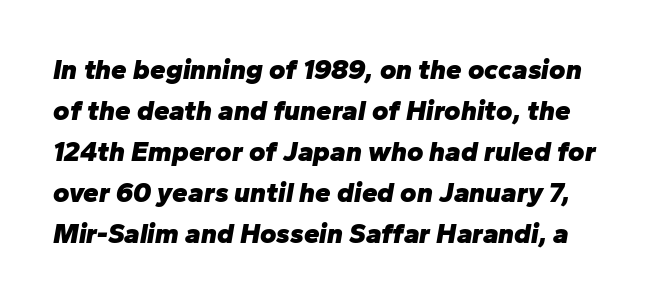
Character widths vary here, with narrow letters taking less room than wide ones. Underlining? Definitely not there. Successive baselines arrive at the customary interval. Weight: bold.
